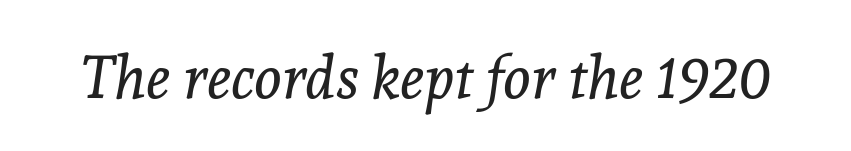
The image shows 59 px regular-weight serif type, italic (leaning right); set normal letter spacing, not underlined; a medium x-height.
